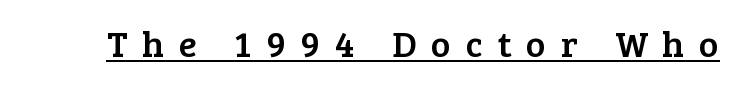
{"serif": "yes", "italic": "no", "width": "normal", "stroke_contrast": "low", "x_height": "medium", "monospaced": "no", "underline": "yes", "letter_spacing": "wide", "letter_spacing_em": 0.4, "glyph_px": 37}
